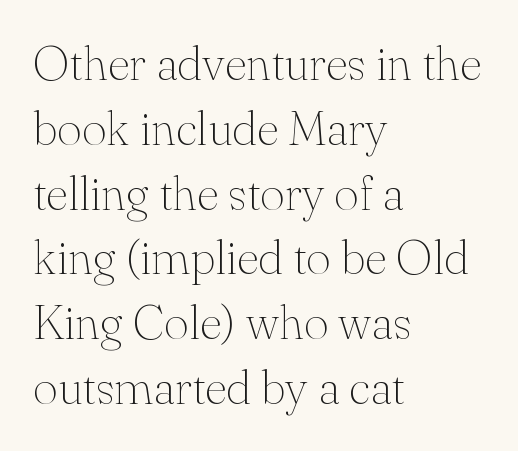
The image shows 48 px thin serif type, upright; set left-aligned, normal line spacing (1.35x), normal letter spacing, not underlined; medium stroke contrast and a small x-height.
